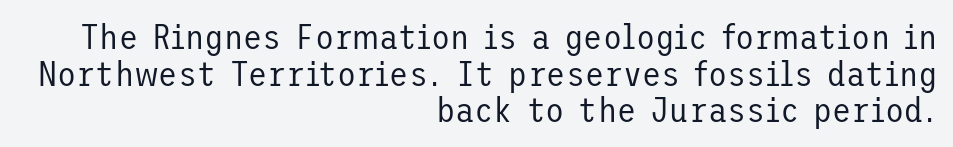
Q: Is the text bold? A: No.
Q: Is the text italic (slanted)? A: No, it is upright.
Q: Is the typeface a serif or a sans-serif typeface? A: Sans-serif.
Q: Is the text underlined? A: No.
Q: How is the paragraph aligned? A: Right-aligned.
Q: Is the spacing between letters normal or unusually wide? A: Normal.
Q: Is the spacing between lines tight, normal or loose? A: Tight.
Q: Width (condensed, normal, or wide)? A: Normal.
Q: Stroke contrast? A: Low.
Q: x-height? A: Medium.
